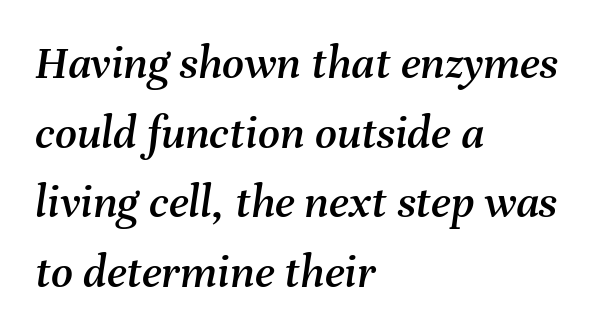
Q: Is the text italic (slanted)? A: Yes, it leans right by about 8 degrees.
Q: Is the text underlined? A: No.
Q: How is the paragraph aligned? A: Left-aligned.
Q: Is the spacing between letters normal or unusually wide? A: Normal.
Q: Is the spacing between lines tight, normal or loose? A: Normal.
Q: Width (condensed, normal, or wide)? A: Normal.
Q: Stroke contrast? A: Medium.
Q: x-height? A: Medium.
Q: Monospaced? A: No.
